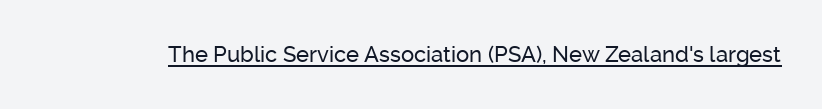
{"italic": "no", "underline": "yes", "letter_spacing": "normal", "letter_spacing_em": 0.0, "glyph_px": 22}
